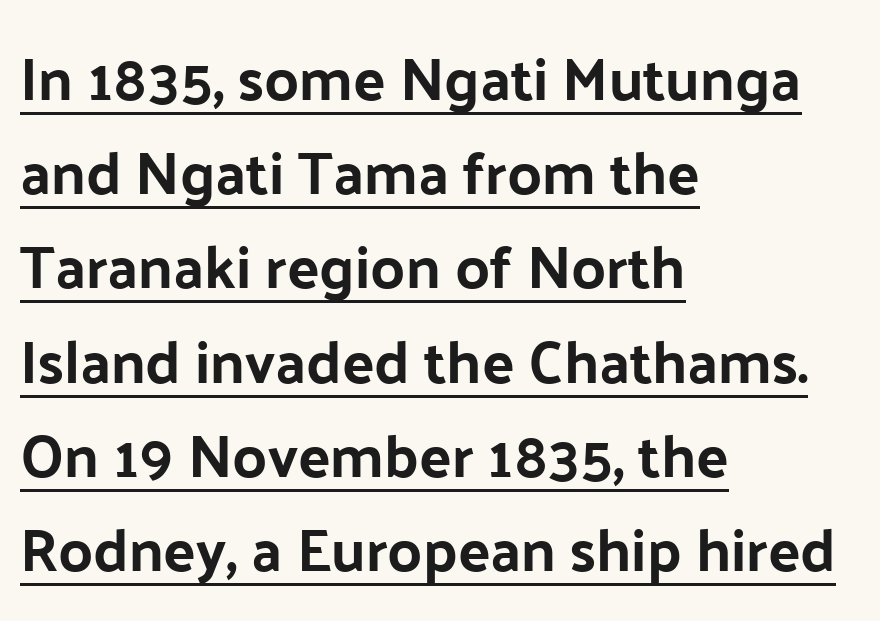
{"serif": "no", "italic": "no", "bold": "yes", "weight": "bold", "width": "normal", "stroke_contrast": "low", "x_height": "medium", "monospaced": "no", "underline": "yes", "align": "left", "line_spacing": "normal", "line_spacing_ratio": 1.57, "letter_spacing": "normal", "letter_spacing_em": 0.0, "glyph_px": 60}
